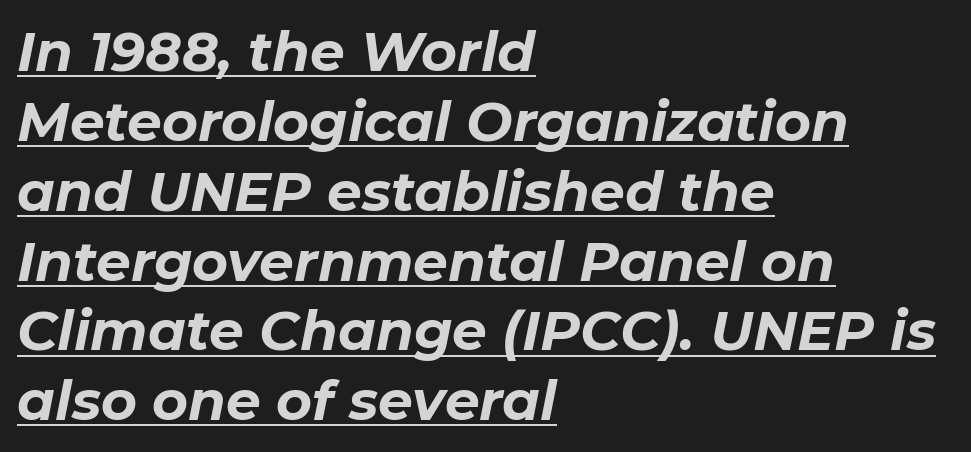
Q: Is the text bold? A: Yes.
Q: Is the text italic (slanted)? A: Yes, it leans right by about 11 degrees.
Q: Is the text underlined? A: Yes.
Q: How is the paragraph aligned? A: Left-aligned.
Q: Is the spacing between letters normal or unusually wide? A: Normal.
Q: Is the spacing between lines tight, normal or loose? A: Normal.
Q: Width (condensed, normal, or wide)? A: Normal.
Q: Stroke contrast? A: Low.
Q: x-height? A: Medium.
Q: Monospaced? A: No.
